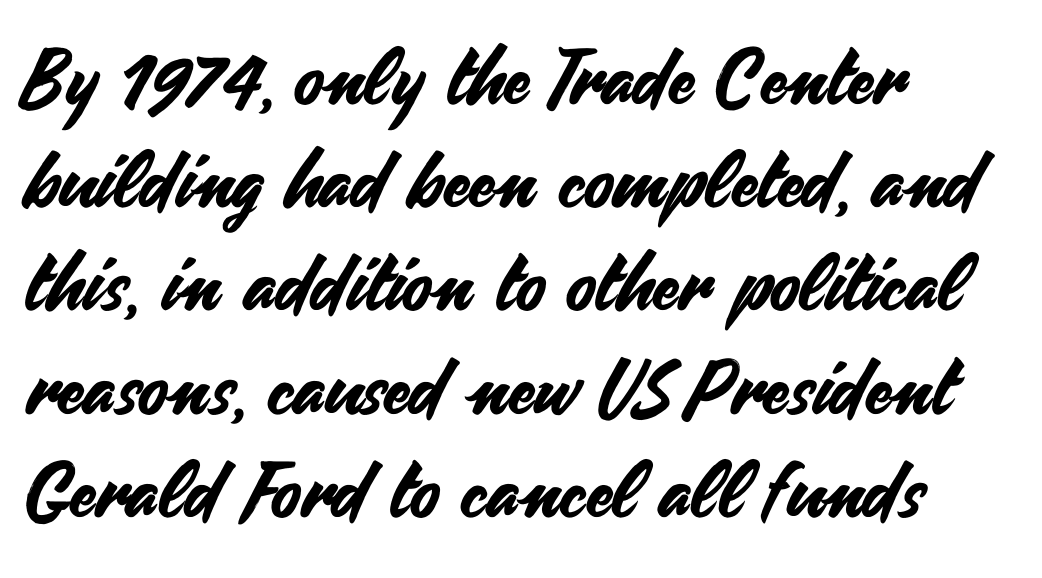
Each new line begins a customary step beneath the previous one. Is the letter spacing exaggerated? No — it looks like the ordinary default. A student would call this left alignment; a typographer would say flush left, rag right. Descenders are the only things crossing below the line. The characters display no serif detailing; their extremities are plain.
